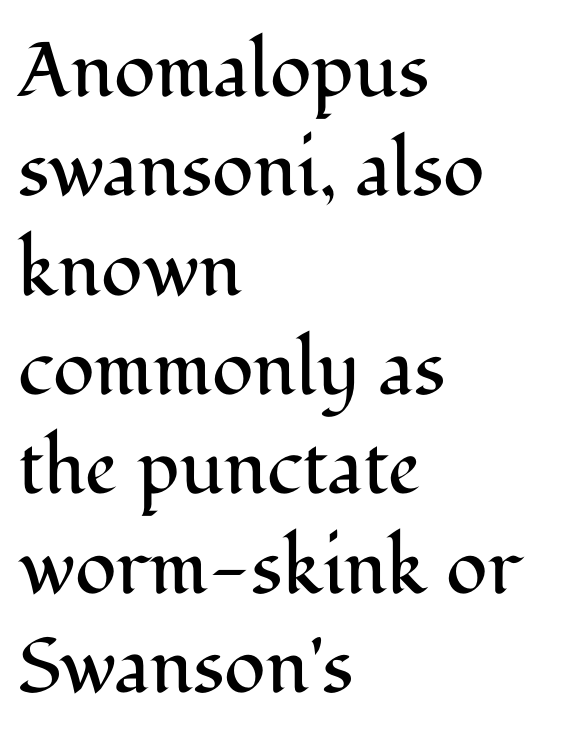
The image shows 77 px regular-weight serif type, upright; set left-aligned, normal line spacing (1.29x), normal letter spacing, not underlined; medium stroke contrast and a medium x-height.
